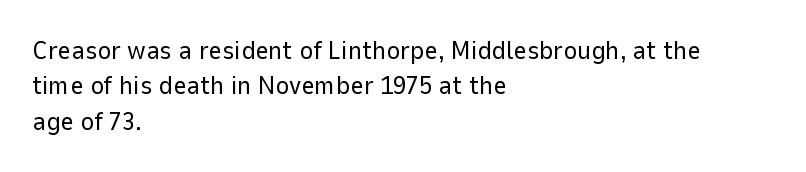
The image shows 26 px text type, upright; set left-aligned, normal line spacing (1.36x), normal letter spacing, not underlined.
